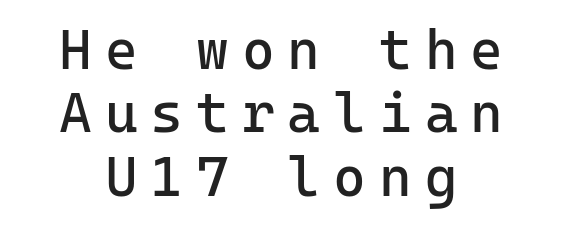
{"serif": "no", "italic": "no", "bold": "no", "weight": "regular", "width": "normal", "stroke_contrast": "low", "x_height": "medium", "underline": "no", "align": "center", "line_spacing": "tight", "line_spacing_ratio": 1.13, "letter_spacing": "wide", "letter_spacing_em": 0.23, "glyph_px": 56}
